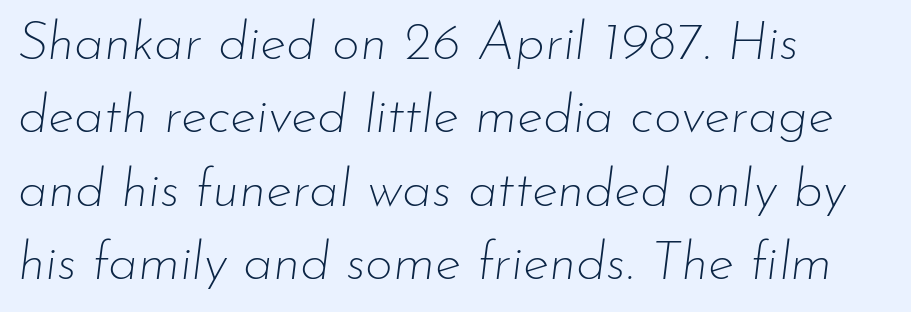
Letter spacing: default. The text block is weighted toward the left margin, trailing off unevenly rightward. Varying glyph widths throughout — classic text-font behaviour. Each new line begins a customary step beneath the previous one.
